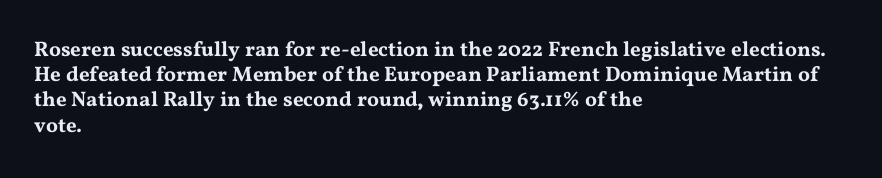
Q: Is the text italic (slanted)? A: No, it is upright.
Q: Is the text underlined? A: No.
Q: How is the paragraph aligned? A: Left-aligned.
Q: Is the spacing between letters normal or unusually wide? A: Normal.
